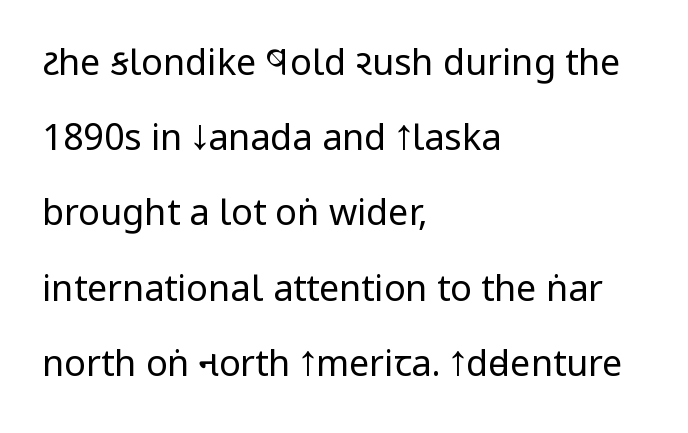
Does the type have serifs? No, each stem ends abruptly. Varying glyph widths throughout — classic text-font behaviour. Clear beneath every line of the passage. Loosely led — the rows are spread out. Look at the tracking — it's just the regular setting, nothing added.
